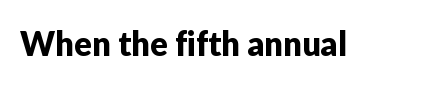
Is the letter spacing exaggerated? No — it looks like the ordinary default. A clean baseline with only descenders dipping below it. Is this a sans? Yes — the strokes have no serifs. Character widths vary here, with narrow letters taking less room than wide ones. Unlike italic type, these characters show no tilt at all.
